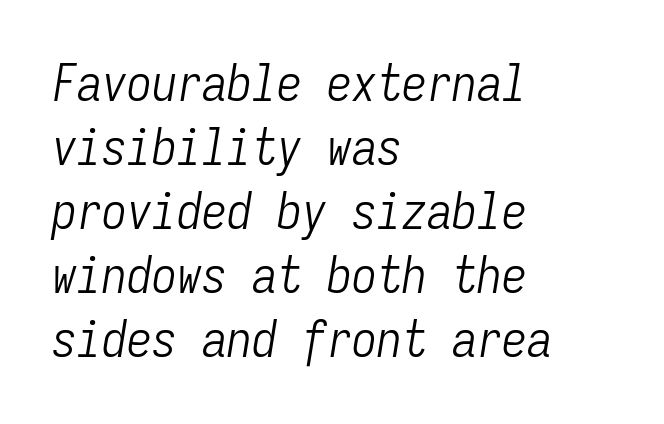
The letters sit at their default tracking, neither squeezed nor spread. Line spacing here is normal. An italicized treatment has been applied to the whole sample. A typesetter would call this monospace, since all characters share one set width. Stroke thickness stays within the range of a standard reading face or lighter.
